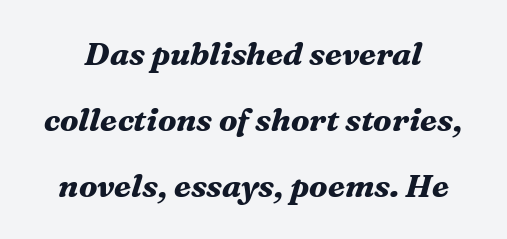
Q: Is the text bold? A: Yes.
Q: Is the text italic (slanted)? A: Yes, it leans right by about 16 degrees.
Q: Is the typeface a serif or a sans-serif typeface? A: Serif.
Q: Is the text underlined? A: No.
Q: Is the spacing between letters normal or unusually wide? A: Normal.
Q: Is the spacing between lines tight, normal or loose? A: Loose.
Q: Width (condensed, normal, or wide)? A: Normal.
Q: Stroke contrast? A: Medium.
Q: x-height? A: Medium.
Q: Monospaced? A: No.
